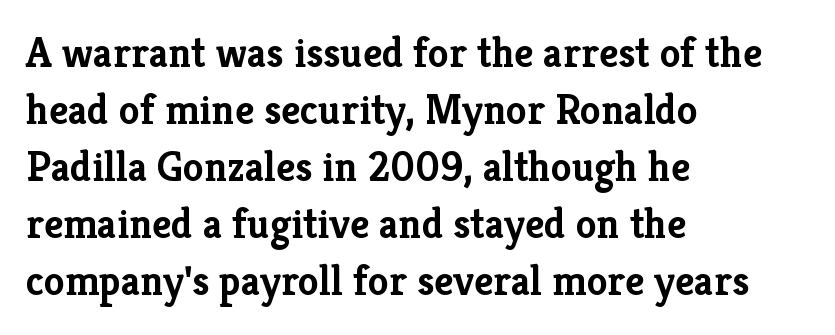
Q: Is the text bold? A: Yes.
Q: Is the text italic (slanted)? A: No, it is upright.
Q: Is the typeface a serif or a sans-serif typeface? A: Serif.
Q: Is the text underlined? A: No.
Q: How is the paragraph aligned? A: Left-aligned.
Q: Is the spacing between letters normal or unusually wide? A: Normal.
Q: Is the spacing between lines tight, normal or loose? A: Normal.
Q: Width (condensed, normal, or wide)? A: Normal.
Q: Stroke contrast? A: Low.
Q: x-height? A: Medium.
Q: Monospaced? A: No.
